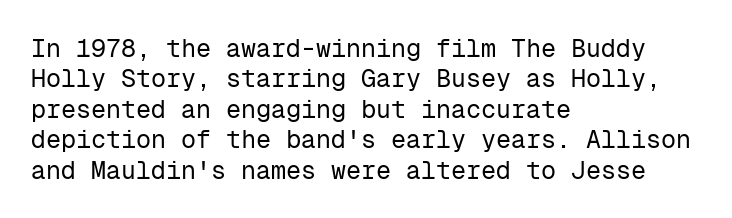
Nope, not italic — everything's standing straight. Only glyphs here, with clear space below each row. Leftover space on each line is placed entirely after the last word. The gaps between neighbouring characters are ordinary and unremarkable. A light-to-regular cut is what we see here.
